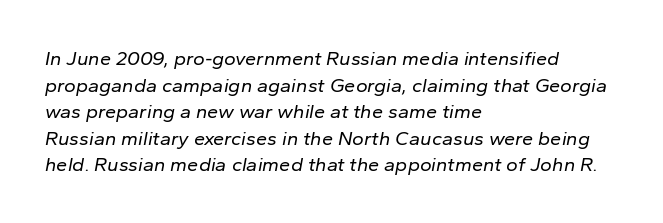
{"italic": "yes", "lean": "right", "slant_degrees": 10, "bold": "no", "underline": "no", "align": "left", "line_spacing": "normal", "line_spacing_ratio": 1.33, "letter_spacing": "normal", "letter_spacing_em": 0.0, "glyph_px": 20}
